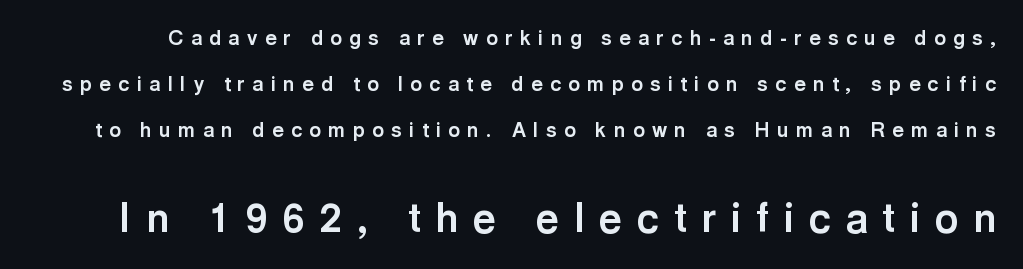
Do the characters align in a grid? No, the font is proportional. Short note: letters widely spaced. In this sample the second text group is rendered at the bigger scale. The typography opts for an upright posture over an oblique one.
